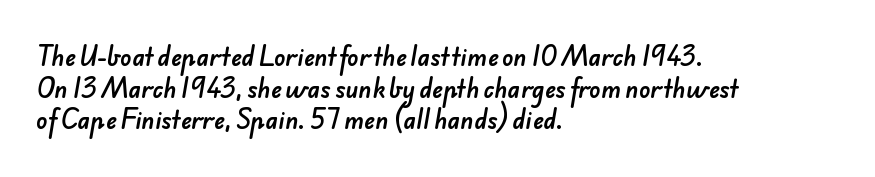
{"underline": "no", "align": "left", "line_spacing": "normal", "line_spacing_ratio": 1.38, "letter_spacing": "normal", "letter_spacing_em": 0.0, "glyph_px": 23}
